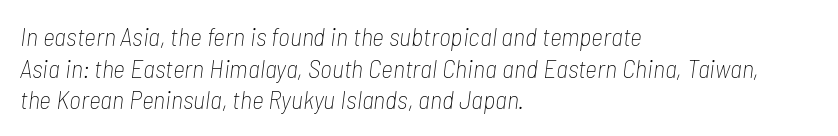
The image shows 26 px text type, italic (leaning right); set left-aligned, line spacing 1.22x, normal letter spacing, not underlined.
